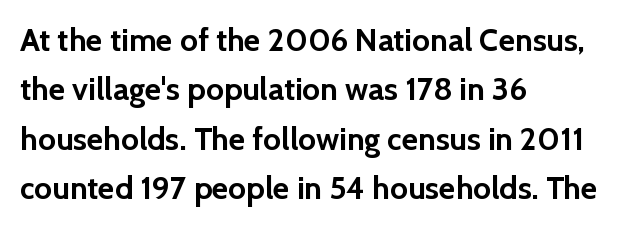
The passage shown is typed in a proportional face where columns would drift. Summary of weight: heavy, a full bold. Leading: standard. Between one letter and the next there's only the usual sliver of space. The zone under the glyphs is completely vacant. The lines in this sample share a left origin and differ only in where they stop.
